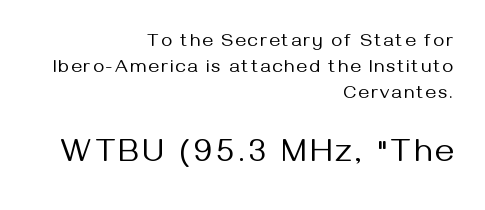
Each letter keeps its own natural width here, so spacing adapts to shape. The emphasis by scale lands on block number two, below. Weight class: somewhere from thin through regular. The line-height multiplier appears to be the usual default. Short and long lines alike share a common ending point at right.
